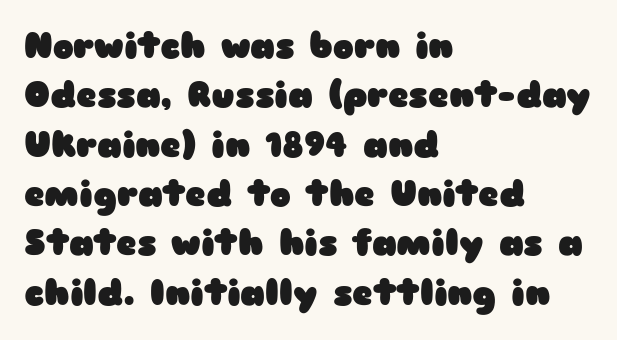
Q: Is the text bold? A: Yes.
Q: Is the text italic (slanted)? A: No, it is upright.
Q: Is the typeface a serif or a sans-serif typeface? A: Sans-serif.
Q: Is the text underlined? A: No.
Q: How is the paragraph aligned? A: Left-aligned.
Q: Is the spacing between letters normal or unusually wide? A: Normal.
Q: Is the spacing between lines tight, normal or loose? A: Normal.
Q: Width (condensed, normal, or wide)? A: Wide.
Q: Stroke contrast? A: Low.
Q: x-height? A: Medium.
Q: Monospaced? A: No.
